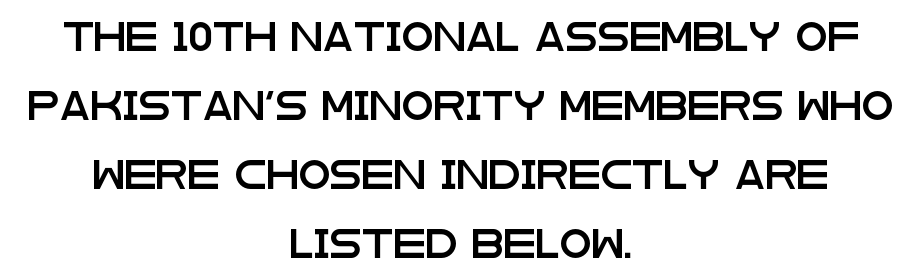
The image shows 29 px wide sans-serif type, upright; set centered, loose line spacing (2.38x), normal letter spacing, not underlined; low stroke contrast and a large x-height.
